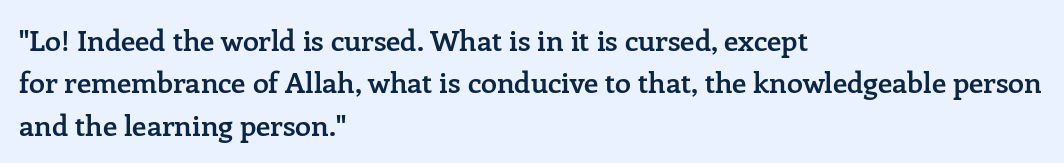
The image shows 29 px semibold serif type, upright; set left-aligned, normal line spacing (1.46x), normal letter spacing, not underlined; low stroke contrast and a medium x-height.
